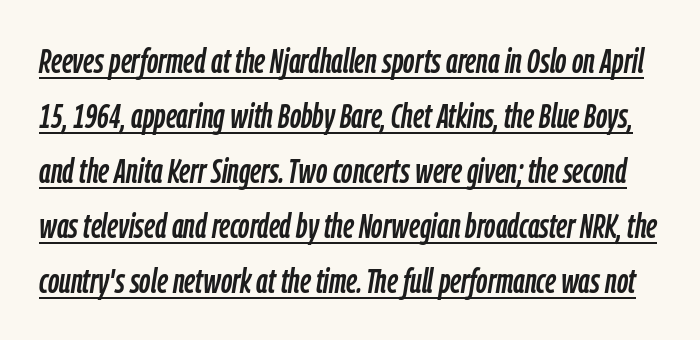
Q: Is the text italic (slanted)? A: Yes, it leans right by about 9 degrees.
Q: Is the text underlined? A: Yes.
Q: Is the spacing between letters normal or unusually wide? A: Normal.
Q: Is the spacing between lines tight, normal or loose? A: Normal.
Q: Width (condensed, normal, or wide)? A: Condensed.
Q: Stroke contrast? A: Low.
Q: x-height? A: Medium.
Q: Monospaced? A: No.
